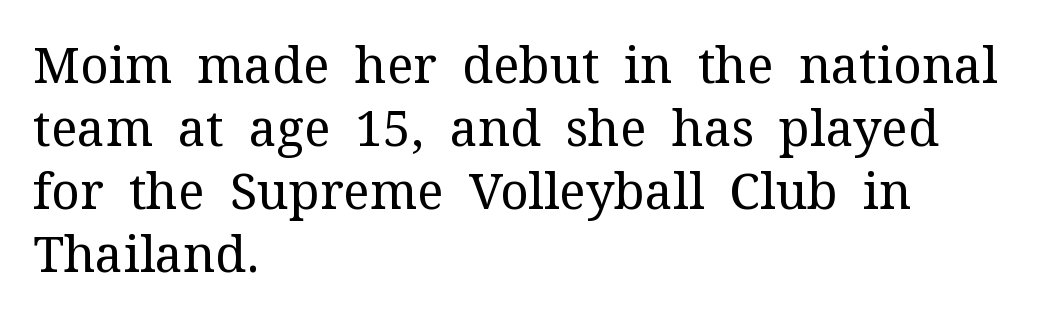
{"serif": "yes", "italic": "no", "bold": "no", "weight": "regular", "width": "normal", "stroke_contrast": "medium", "x_height": "medium", "monospaced": "no", "underline": "no", "align": "left", "line_spacing": "normal", "line_spacing_ratio": 1.26, "letter_spacing": "normal", "letter_spacing_em": 0.0, "glyph_px": 50}
